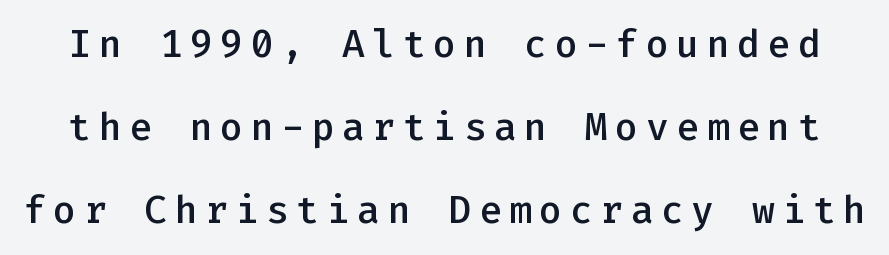
Every character sits straight up, as roman type does. Students, this is semibold: more ink than regular, less than bold. This rendering employs a face without finishing strokes, i.e., a sans-serif. Spacing between characters has been opened up far beyond the box default. Think of a typewriter: that constant character pitch is what you see here.
